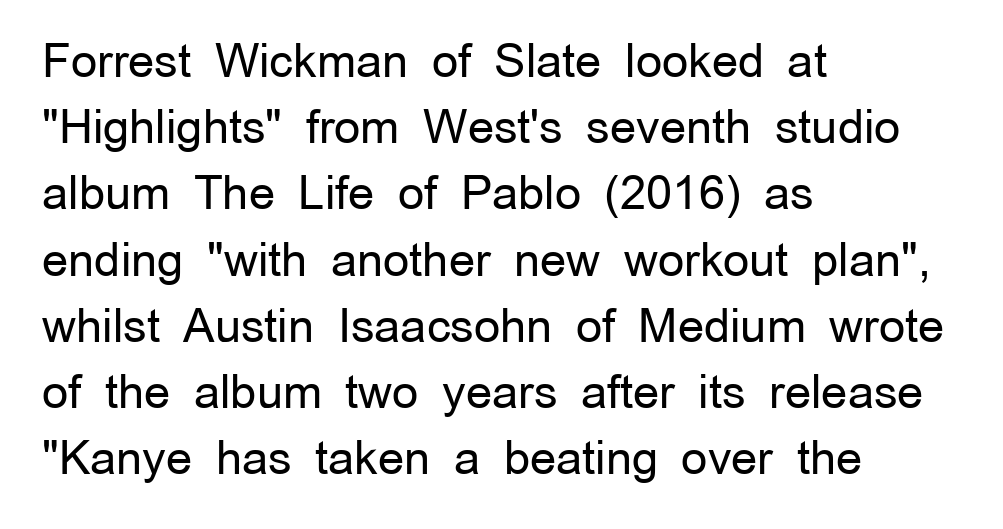
The image shows 46 px regular-weight sans-serif type, upright; set left-aligned, normal line spacing (1.44x), normal letter spacing, not underlined; low stroke contrast and a medium x-height.
